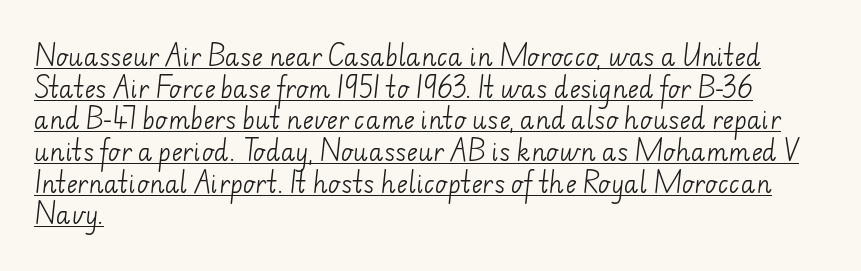
Q: Is the text bold? A: No.
Q: Is the text underlined? A: Yes.
Q: How is the paragraph aligned? A: Left-aligned.
Q: Is the spacing between letters normal or unusually wide? A: Normal.
Q: Is the spacing between lines tight, normal or loose? A: Normal.
